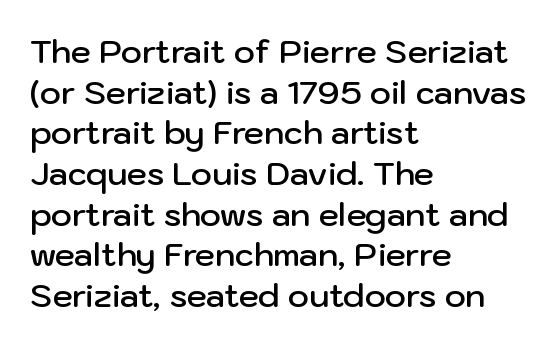
The letterforms sit shoulder to shoulder at normal distance. Every stem runs plumb, perpendicular to the baseline. Lines of text with bare space underneath. Vertical spacing — default.
